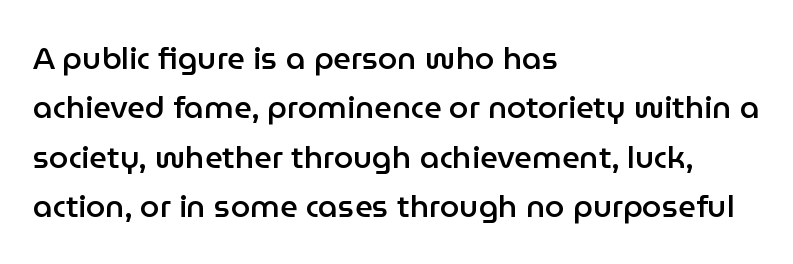
On the weight axis this lands at semibold, roughly 600. Each row of text sits above clean, open space. The passage shown has conventional tracking throughout. Note: no serifs on the glyphs.
